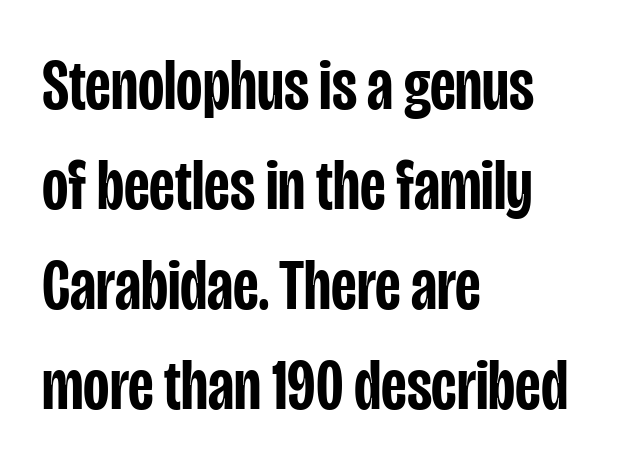
Descenders are the only things crossing below the line. Observe the absence of serifs on each vertical stroke in this sample. Italic? Not at all — the glyphs are vertical. Glyph-to-glyph distance matches everyday printed text. The letters are semibold — heavier than regular but short of a full bold.
